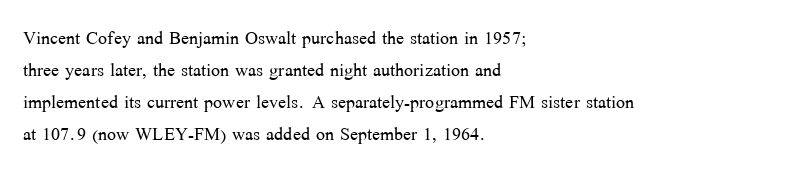
The strip under each line holds only bare page. You could call the tracking neutral — neither tight nor loose. Where is the straight margin? On the left. Upright lettering throughout. The weight tops out at a normal text grade.
